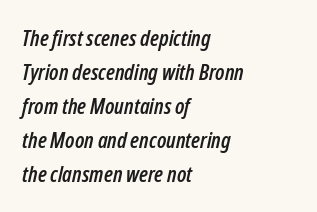
{"italic": "yes", "lean": "right", "slant_degrees": 12, "underline": "no", "align": "left", "line_spacing": "normal", "line_spacing_ratio": 1.55, "letter_spacing": "normal", "letter_spacing_em": 0.0, "glyph_px": 22}
